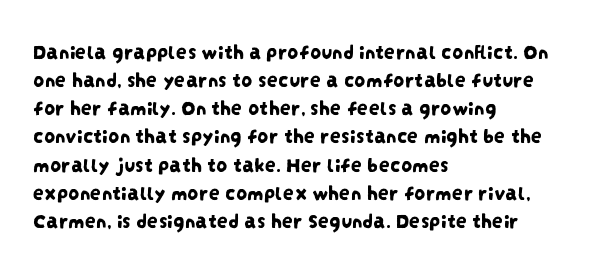
Q: Is the text underlined? A: No.
Q: How is the paragraph aligned? A: Left-aligned.
Q: Is the spacing between letters normal or unusually wide? A: Normal.
Q: Is the spacing between lines tight, normal or loose? A: Normal.
